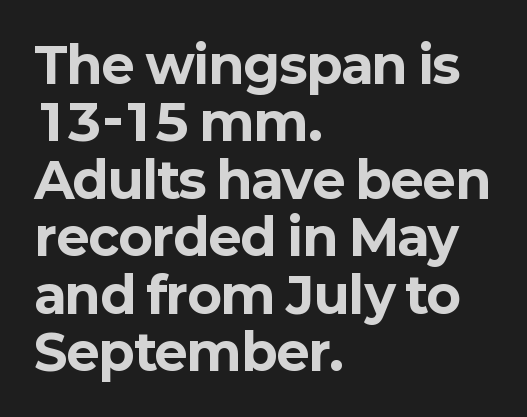
Q: Is the text bold? A: Yes.
Q: Is the text italic (slanted)? A: No, it is upright.
Q: Is the typeface a serif or a sans-serif typeface? A: Sans-serif.
Q: Is the text underlined? A: No.
Q: How is the paragraph aligned? A: Left-aligned.
Q: Is the spacing between letters normal or unusually wide? A: Normal.
Q: Is the spacing between lines tight, normal or loose? A: Tight.
Q: Width (condensed, normal, or wide)? A: Normal.
Q: Stroke contrast? A: Low.
Q: x-height? A: Medium.
Q: Monospaced? A: No.
